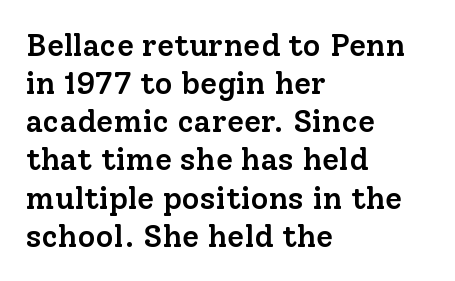
{"serif": "yes", "italic": "no", "bold": "semi", "weight": "semibold", "width": "normal", "stroke_contrast": "low", "x_height": "medium", "monospaced": "no", "underline": "no", "align": "left", "line_spacing_ratio": 1.23, "letter_spacing": "normal", "letter_spacing_em": 0.0, "glyph_px": 31}
